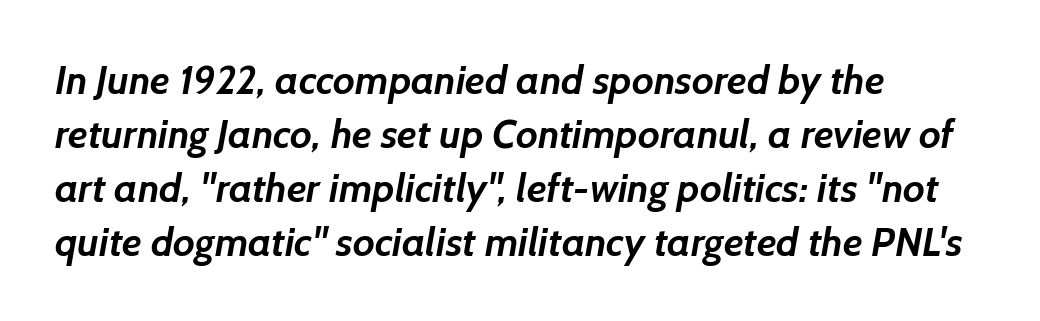
Q: Is the text bold? A: Yes.
Q: Is the typeface a serif or a sans-serif typeface? A: Sans-serif.
Q: Is the text underlined? A: No.
Q: How is the paragraph aligned? A: Left-aligned.
Q: Is the spacing between letters normal or unusually wide? A: Normal.
Q: Is the spacing between lines tight, normal or loose? A: Normal.
Q: Width (condensed, normal, or wide)? A: Normal.
Q: Stroke contrast? A: Low.
Q: x-height? A: Medium.
Q: Monospaced? A: No.
